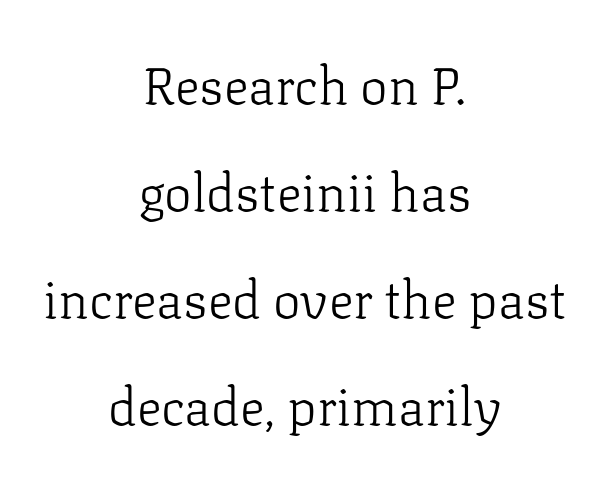
The image shows 52 px light serif type, upright; set centered, loose line spacing (2.06x), normal letter spacing, not underlined; low stroke contrast and a medium x-height.
